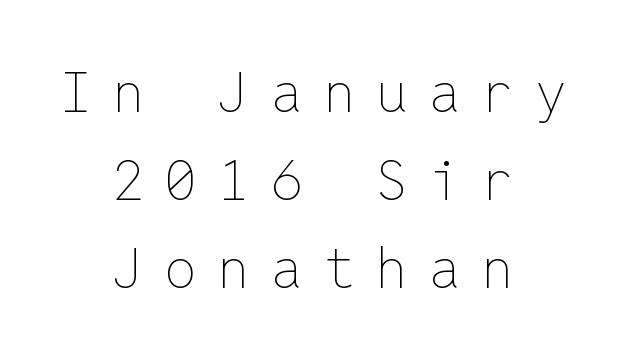
Q: Is the text bold? A: No.
Q: Is the text italic (slanted)? A: No, it is upright.
Q: Is the text underlined? A: No.
Q: How is the paragraph aligned? A: Centered.
Q: Is the spacing between letters normal or unusually wide? A: Unusually wide.
Q: Is the spacing between lines tight, normal or loose? A: Normal.
Q: Width (condensed, normal, or wide)? A: Normal.
Q: Stroke contrast? A: Low.
Q: x-height? A: Medium.
Q: Monospaced? A: Yes.
